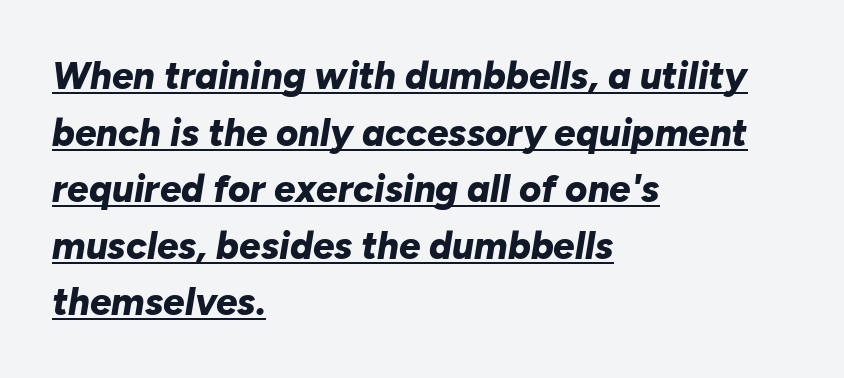
Q: Is the text bold? A: Yes.
Q: Is the text italic (slanted)? A: Yes, it leans right by about 10 degrees.
Q: Is the text underlined? A: Yes.
Q: How is the paragraph aligned? A: Left-aligned.
Q: Is the spacing between letters normal or unusually wide? A: Normal.
Q: Is the spacing between lines tight, normal or loose? A: Normal.
Q: Width (condensed, normal, or wide)? A: Normal.
Q: Stroke contrast? A: Low.
Q: x-height? A: Medium.
Q: Monospaced? A: No.
